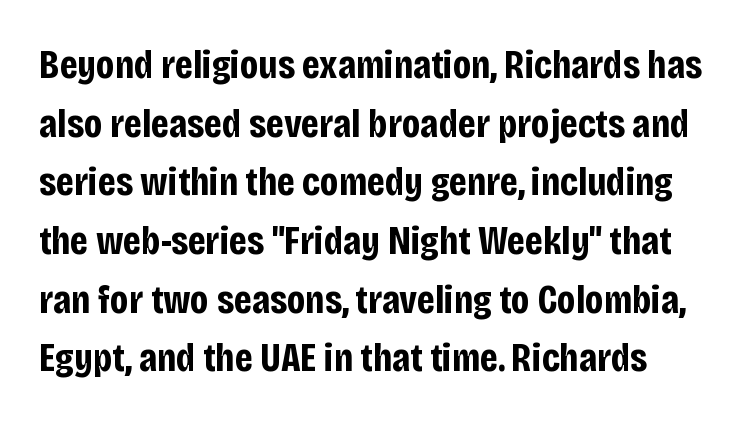
The image shows 41 px bold, condensed sans-serif type, upright; set normal line spacing (1.43x), normal letter spacing, not underlined; low stroke contrast and a large x-height.
